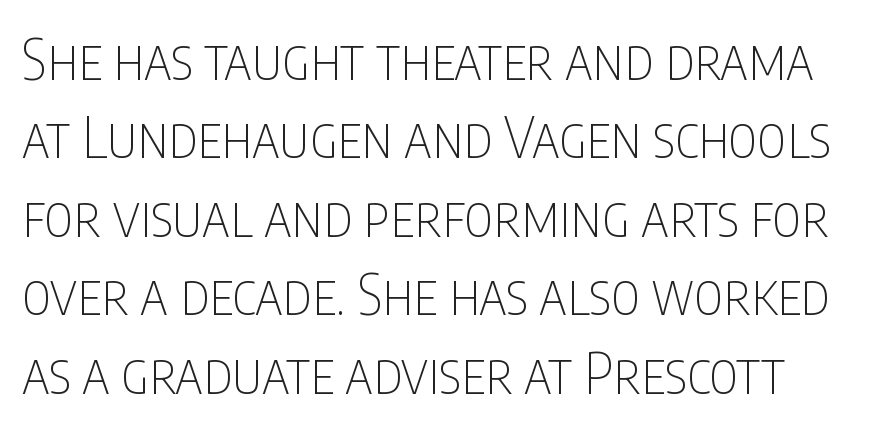
{"serif": "no", "italic": "no", "bold": "no", "weight": "thin", "width": "condensed", "stroke_contrast": "low", "x_height": "large", "monospaced": "no", "underline": "no", "line_spacing": "normal", "line_spacing_ratio": 1.4, "letter_spacing": "normal", "letter_spacing_em": 0.0, "glyph_px": 56}
